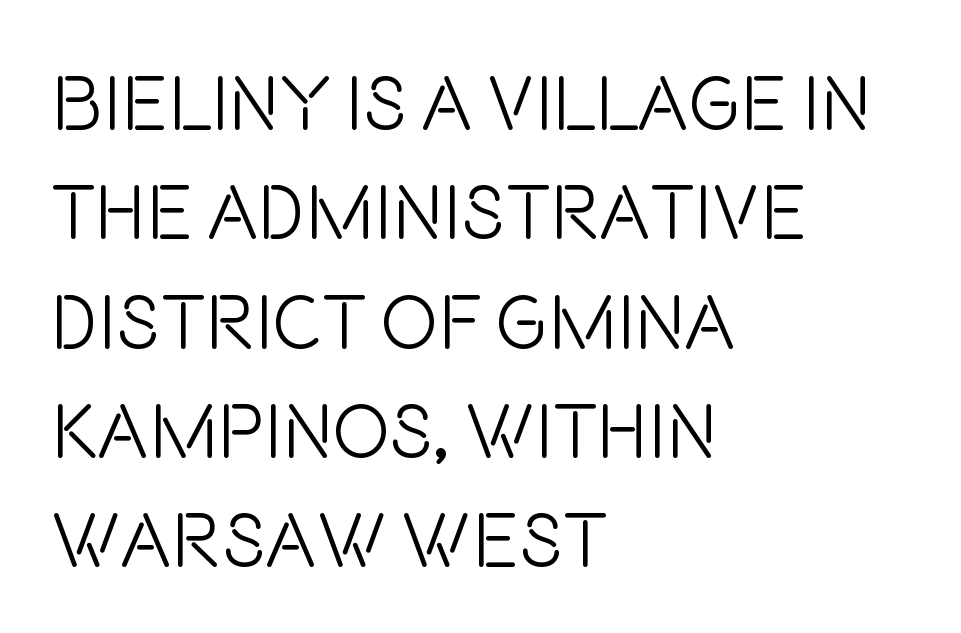
The image shows 77 px light, condensed sans-serif type, upright; set left-aligned, normal line spacing (1.42x), normal letter spacing, not underlined; low stroke contrast and a large x-height.
